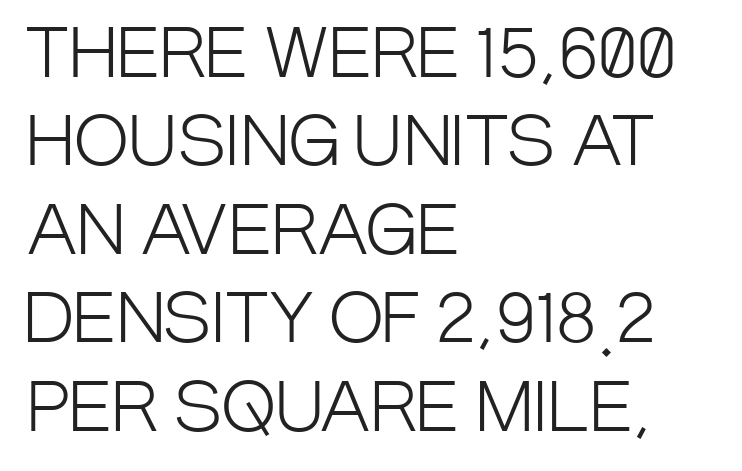
{"serif": "no", "italic": "no", "bold": "no", "weight": "light", "width": "condensed", "stroke_contrast": "low", "x_height": "large", "monospaced": "no", "underline": "no", "align": "left", "line_spacing": "normal", "line_spacing_ratio": 1.34, "letter_spacing": "normal", "letter_spacing_em": 0.0, "glyph_px": 66}
